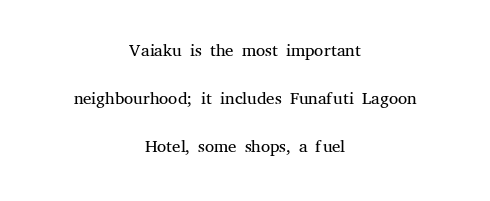
The image shows 26 px text type, upright; set centered, line spacing 1.84x, normal letter spacing, not underlined.
